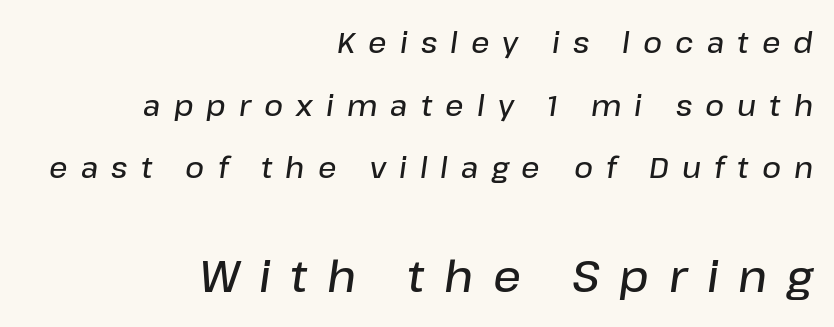
These lines stack with their right ends in a neat column. The space directly below the letters is spotless. The line texture is sparse and dotted thanks to wide tracking. The face used here is a semibold: visibly heavier than regular, lighter than bold.
